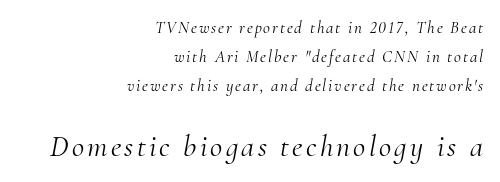
Q: Is the text bold? A: No.
Q: Is the text italic (slanted)? A: Yes, it leans right by about 10 degrees.
Q: Is the typeface a serif or a sans-serif typeface? A: Serif.
Q: Is the text underlined? A: No.
Q: How is the paragraph aligned? A: Right-aligned.
Q: Is the spacing between lines tight, normal or loose? A: Normal.
Q: Which block of text is set in a larger size, the first (top) or the second (bottom)? A: The second (bottom) one.
Q: Width (condensed, normal, or wide)? A: Normal.
Q: Stroke contrast? A: Medium.
Q: x-height? A: Small.
Q: Monospaced? A: No.
